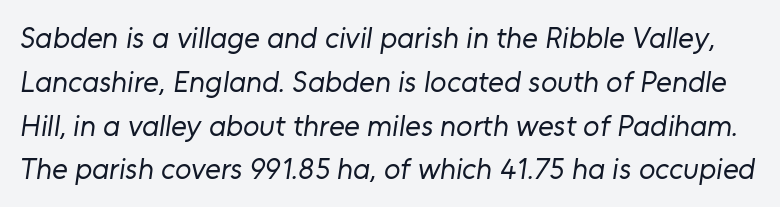
A sans-serif font was chosen for this passage. Evenly set lines give the paragraph a standard silhouette. Is the stroke heavy? The answer is a plain regular-or-lighter. The gap between lines stays unmarked. Think of a printed novel: that variable character pitch is what you see here.
